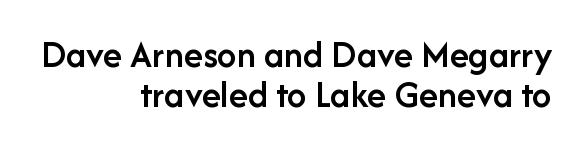
The image shows 39 px semibold sans-serif type, upright; set right-aligned, tight line spacing (1.03x), normal letter spacing, not underlined; low stroke contrast and a medium x-height.
